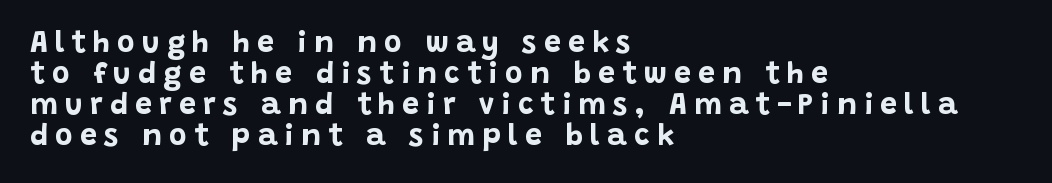
Q: Is the text bold? A: Yes.
Q: Is the text italic (slanted)? A: No, it is upright.
Q: Is the typeface a serif or a sans-serif typeface? A: Sans-serif.
Q: Is the text underlined? A: No.
Q: How is the paragraph aligned? A: Left-aligned.
Q: Is the spacing between letters normal or unusually wide? A: Unusually wide.
Q: Is the spacing between lines tight, normal or loose? A: Tight.
Q: Width (condensed, normal, or wide)? A: Normal.
Q: Stroke contrast? A: Low.
Q: x-height? A: Large.
Q: Monospaced? A: No.
